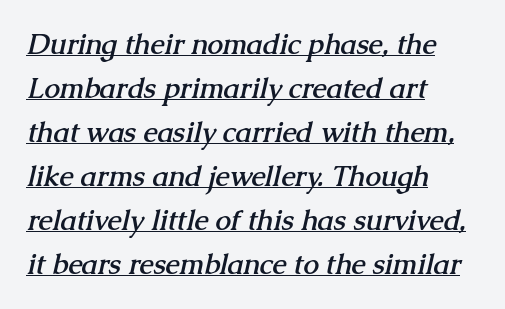
Unlike a clean sans, this face finishes its strokes with serifs. In terms of leading, this rendering sits right in the middle. This sample has the flowing, uneven cadence of proportional lettering. Caption: bold face, heavy strokes.
